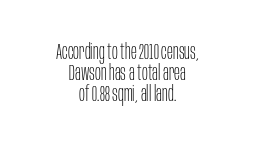
{"italic": "no", "bold": "no", "underline": "no", "align": "center", "line_spacing": "tight", "line_spacing_ratio": 0.96, "letter_spacing": "normal", "letter_spacing_em": 0.0, "glyph_px": 22}
